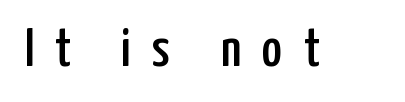
The image shows 55 px condensed sans-serif type, upright; set unusually wide letter spacing (+0.38 em), not underlined; low stroke contrast and a medium x-height.
